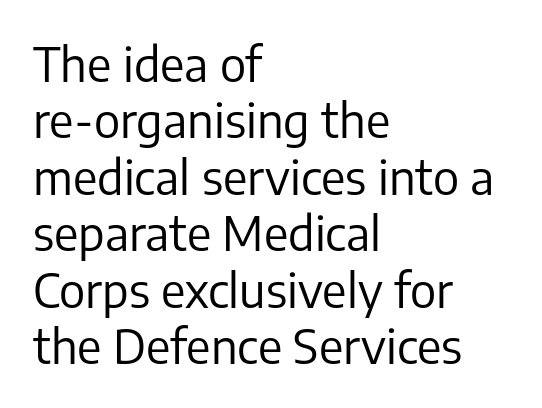
The zone under the glyphs is completely vacant. The horizontal fit of the characters is conventional and even. I'd call this a sans setting — the letters go barefoot. Counters stay open thanks to moderate or lighter strokes.
